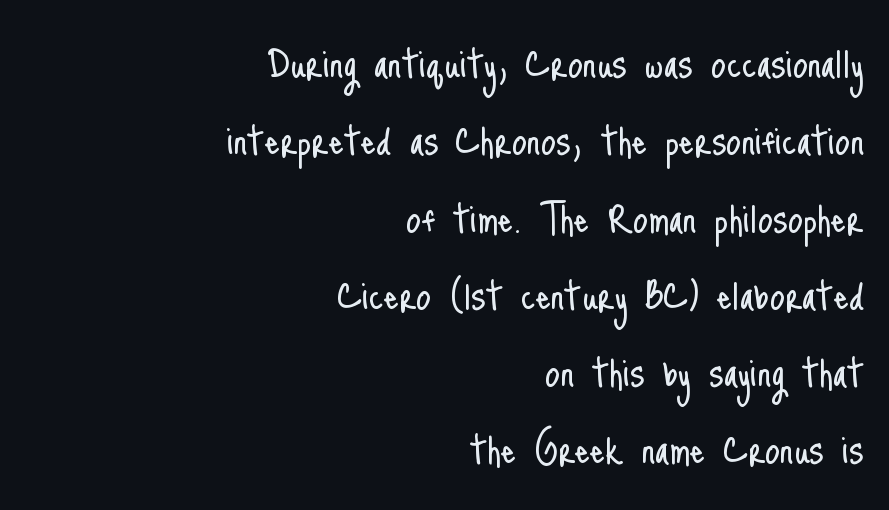
{"serif": "no", "italic": "no", "bold": "no", "weight": "light", "width": "condensed", "stroke_contrast": "low", "x_height": "small", "monospaced": "no", "underline": "no", "align": "right", "line_spacing": "normal", "line_spacing_ratio": 1.61, "letter_spacing": "normal", "letter_spacing_em": 0.0, "glyph_px": 48}
